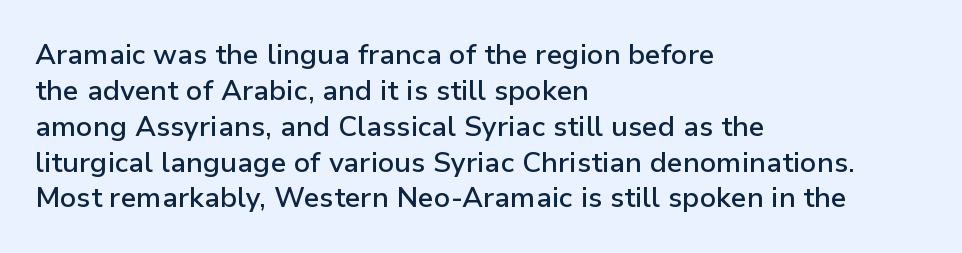
The image shows 28 px semibold sans-serif type, upright; set left-aligned, normal line spacing (1.28x), normal letter spacing, not underlined; low stroke contrast and a medium x-height.
